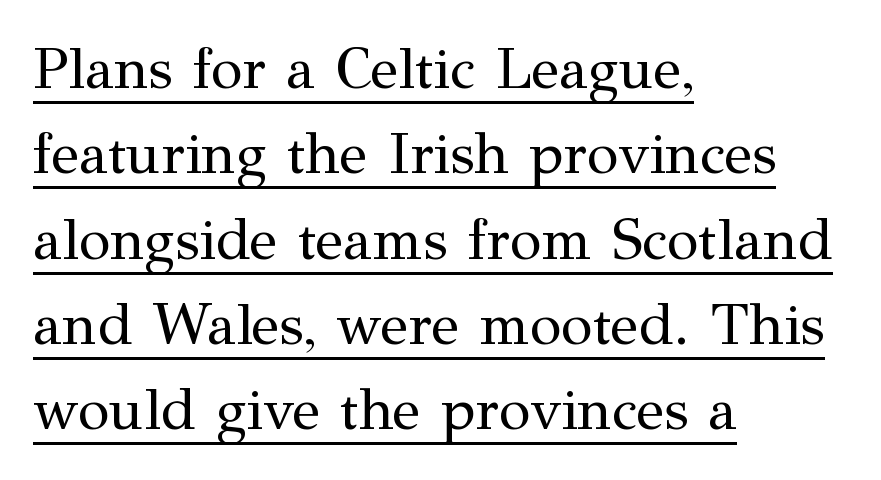
{"serif": "yes", "italic": "no", "bold": "no", "weight": "regular", "width": "normal", "stroke_contrast": "medium", "x_height": "medium", "monospaced": "no", "underline": "yes", "align": "left", "line_spacing": "normal", "line_spacing_ratio": 1.47, "letter_spacing": "normal", "letter_spacing_em": 0.0, "glyph_px": 58}
